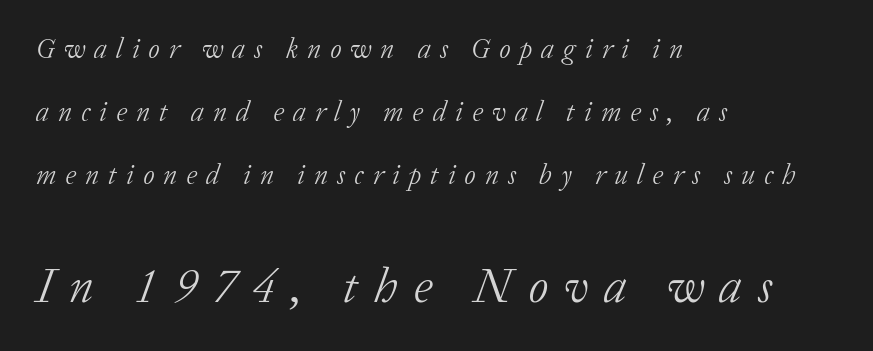
{"serif": "yes", "italic": "yes", "lean": "right", "slant_degrees": 20, "bold": "no", "weight": "light", "width": "normal", "stroke_contrast": "low", "x_height": "medium", "monospaced": "no", "underline": "no", "align": "left", "line_spacing": "loose", "line_spacing_ratio": 2.25, "letter_spacing": "wide", "letter_spacing_em": 0.32, "larger_block": "second", "size_ratio": 1.75, "glyph_px": 49}
